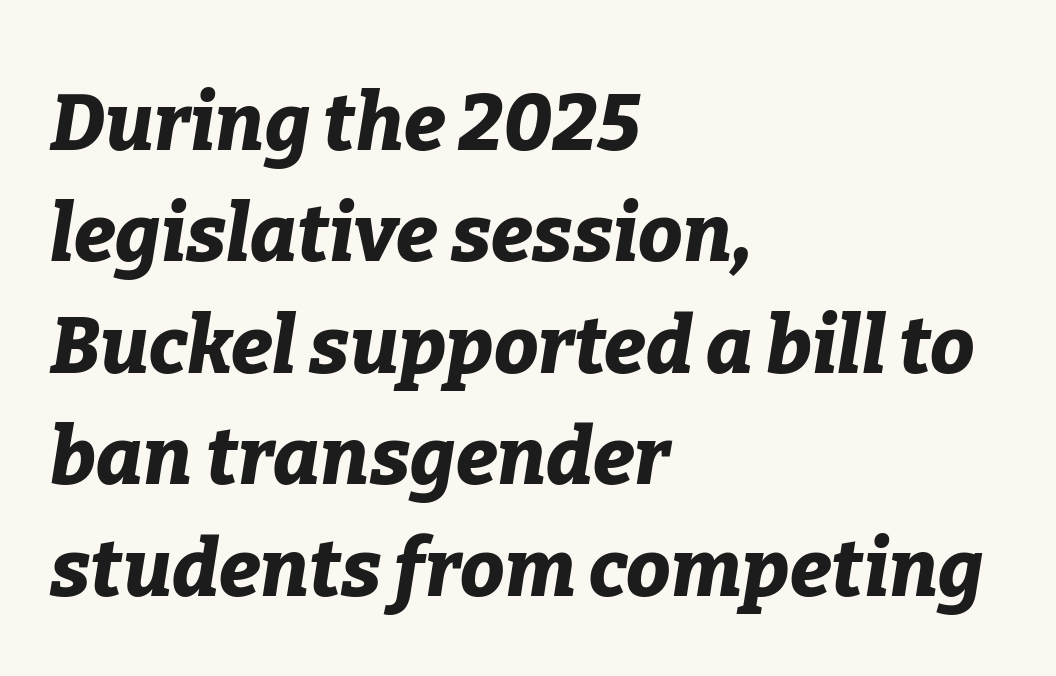
{"italic": "yes", "lean": "right", "slant_degrees": 9, "bold": "yes", "weight": "bold", "width": "normal", "stroke_contrast": "low", "x_height": "medium", "monospaced": "no", "underline": "no", "align": "left", "line_spacing": "normal", "line_spacing_ratio": 1.41, "letter_spacing": "normal", "letter_spacing_em": 0.0, "glyph_px": 79}
